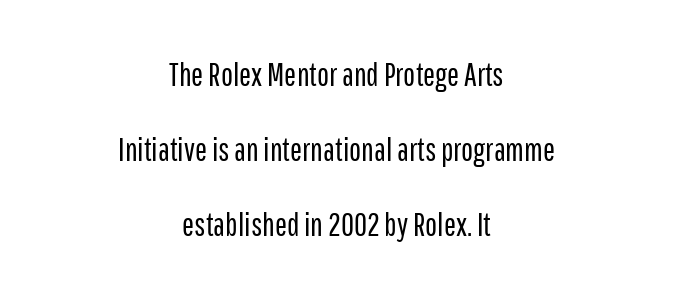
{"serif": "no", "italic": "no", "bold": "no", "weight": "regular", "width": "condensed", "stroke_contrast": "low", "x_height": "medium", "monospaced": "no", "underline": "no", "align": "center", "line_spacing": "loose", "line_spacing_ratio": 2.34, "letter_spacing": "normal", "letter_spacing_em": 0.0, "glyph_px": 32}
